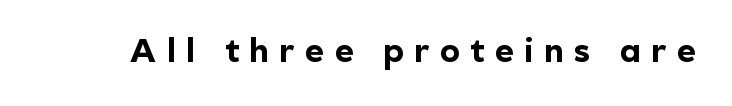
The image shows 33 px bold sans-serif type, upright; set unusually wide letter spacing (+0.32 em), not underlined; a medium x-height.
